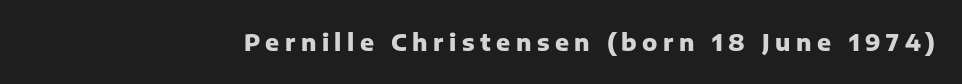
The image shows 23 px bold type, upright; set unusually wide letter spacing (+0.24 em), not underlined.
